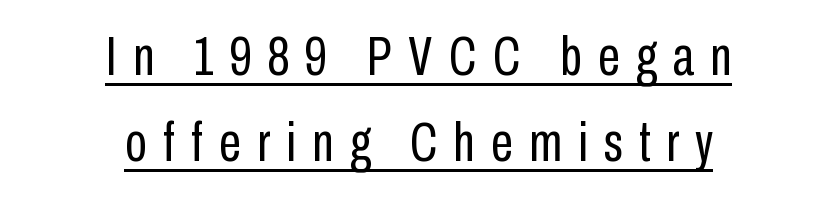
Is this a heavy cut? Hardly; it is regular or lighter. Varying glyph widths throughout — classic text-font behaviour. Inter-character spacing is expanded well beyond the font's built-in metrics. These lines are composed in type without serifs.
